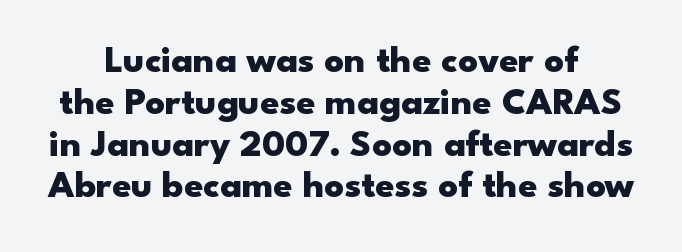
The image shows 38 px heavy, wide sans-serif type, upright; set tight line spacing (1.1x), normal letter spacing, not underlined; low stroke contrast and a small x-height.
